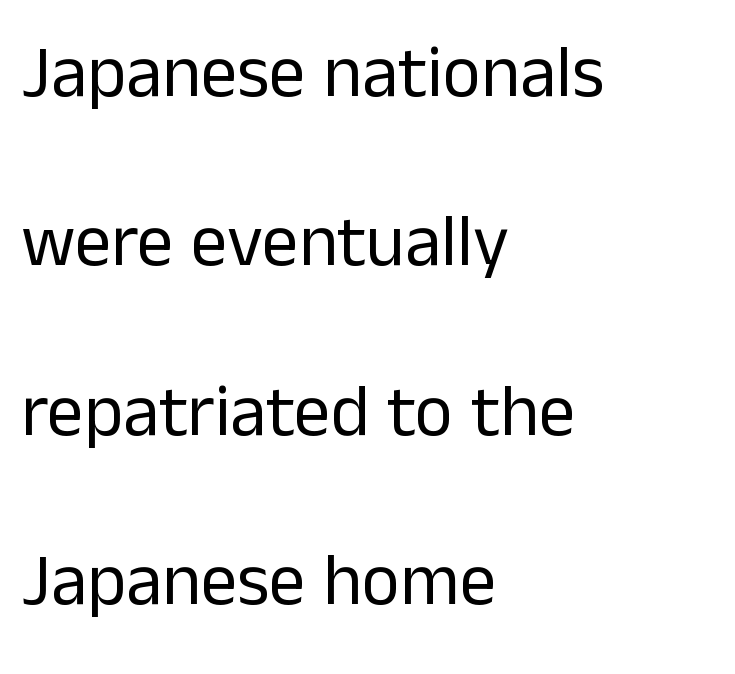
Q: Is the text bold? A: No.
Q: Is the text italic (slanted)? A: No, it is upright.
Q: Is the typeface a serif or a sans-serif typeface? A: Sans-serif.
Q: Is the text underlined? A: No.
Q: How is the paragraph aligned? A: Left-aligned.
Q: Is the spacing between letters normal or unusually wide? A: Normal.
Q: Is the spacing between lines tight, normal or loose? A: Loose.
Q: Width (condensed, normal, or wide)? A: Normal.
Q: Stroke contrast? A: Low.
Q: x-height? A: Medium.
Q: Monospaced? A: No.
